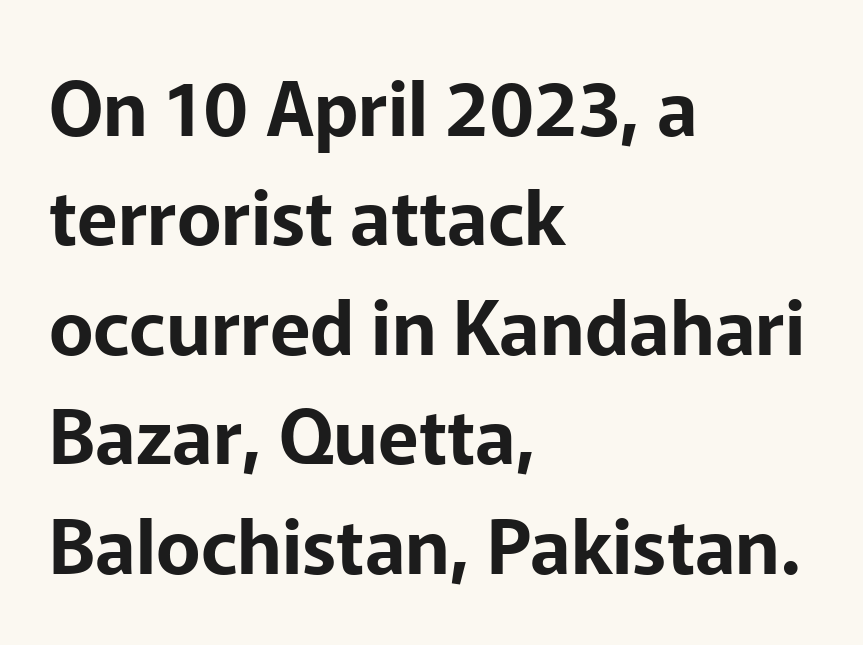
The line texture is even and compact thanks to regular tracking. Each letter keeps its own natural width here, so spacing adapts to shape. The letters stand upright; this is a roman face. I'd call this a sans setting — the letters go barefoot. The area under the type is left untouched.
